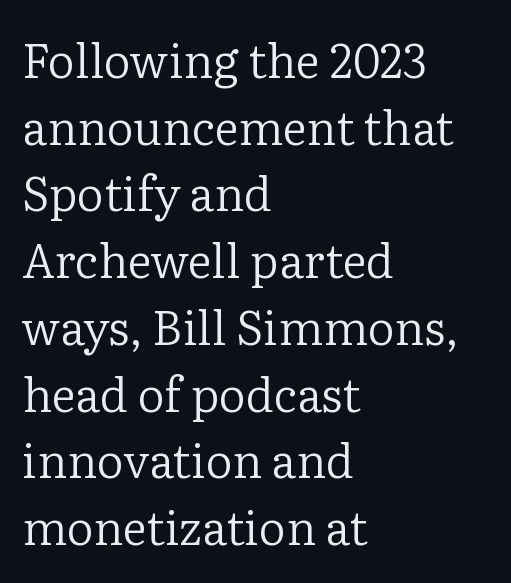
The image shows 47 px regular-weight serif type, upright; set left-aligned, normal line spacing (1.42x), normal letter spacing, not underlined; low stroke contrast and a medium x-height.
